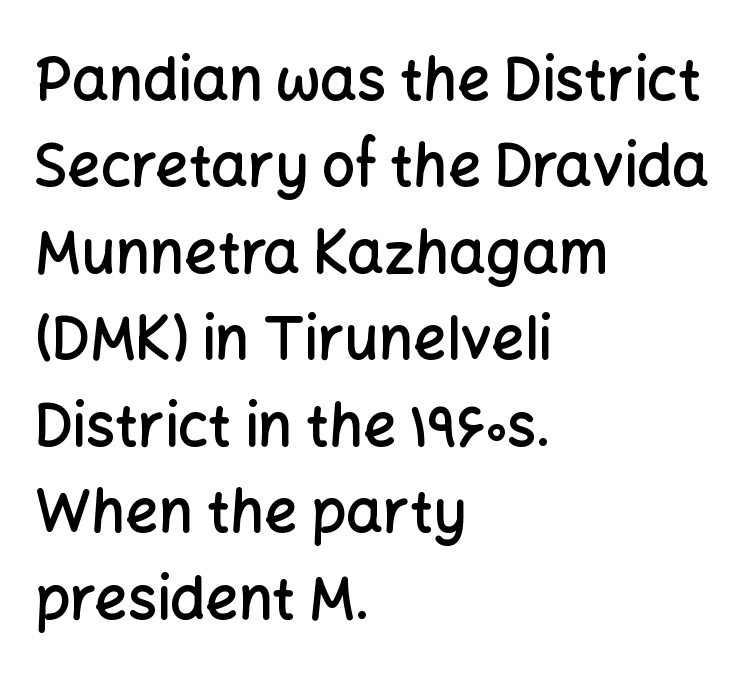
The image shows 58 px semibold sans-serif type, upright; set left-aligned, normal line spacing (1.49x), normal letter spacing, not underlined; low stroke contrast and a medium x-height.
